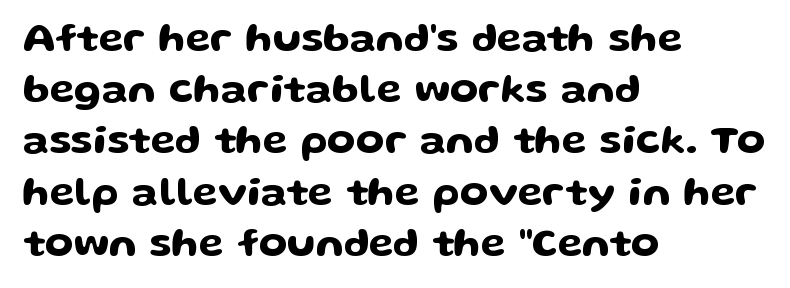
{"serif": "no", "italic": "no", "width": "wide", "stroke_contrast": "low", "x_height": "medium", "monospaced": "no", "underline": "no", "align": "left", "line_spacing": "normal", "line_spacing_ratio": 1.25, "letter_spacing": "normal", "letter_spacing_em": 0.0, "glyph_px": 41}
